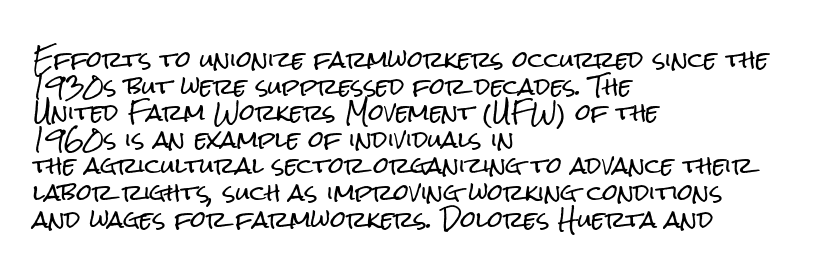
The image shows 22 px text type, upright; set left-aligned, line spacing 1.21x, normal letter spacing, not underlined.
